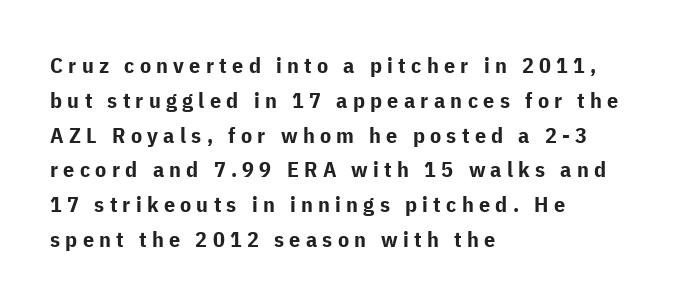
The image shows 22 px bold type, upright; set left-aligned, normal line spacing (1.58x), unusually wide letter spacing (+0.24 em), not underlined.
